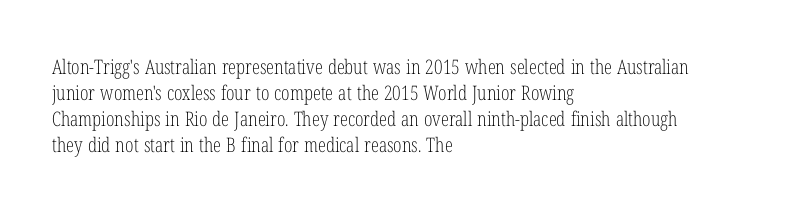
The image shows 20 px text type, upright; set left-aligned, normal line spacing (1.3x), normal letter spacing, not underlined.
